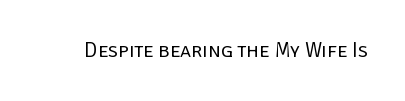
The passage shown is not underscored anywhere. The font's upright variant was chosen for this text. Stems here are at most as thick as an everyday book face. Observe the ordinary spacing: letters are neighbours, not strangers.
